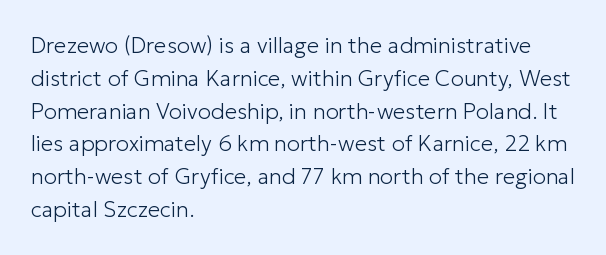
The image shows 22 px text type, upright; set left-aligned, normal line spacing (1.49x), normal letter spacing, not underlined.
